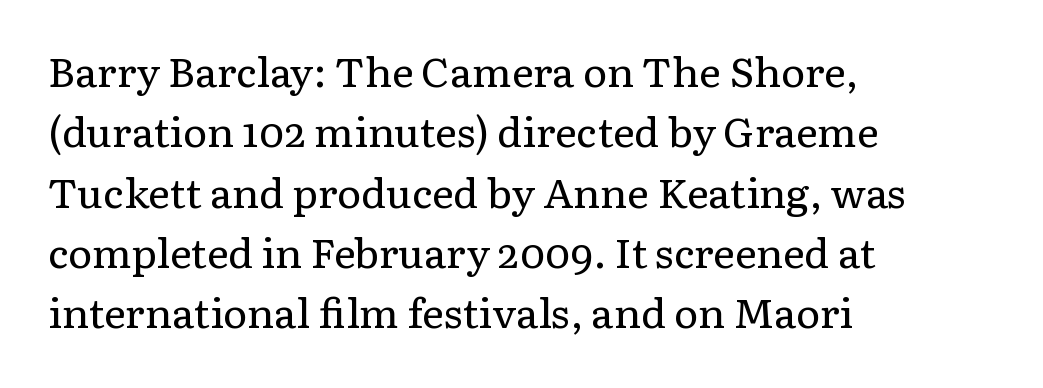
Q: Is the text bold? A: No.
Q: Is the text italic (slanted)? A: No, it is upright.
Q: Is the typeface a serif or a sans-serif typeface? A: Serif.
Q: Is the text underlined? A: No.
Q: How is the paragraph aligned? A: Left-aligned.
Q: Is the spacing between letters normal or unusually wide? A: Normal.
Q: Is the spacing between lines tight, normal or loose? A: Normal.
Q: Width (condensed, normal, or wide)? A: Normal.
Q: Stroke contrast? A: Low.
Q: x-height? A: Medium.
Q: Monospaced? A: No.
